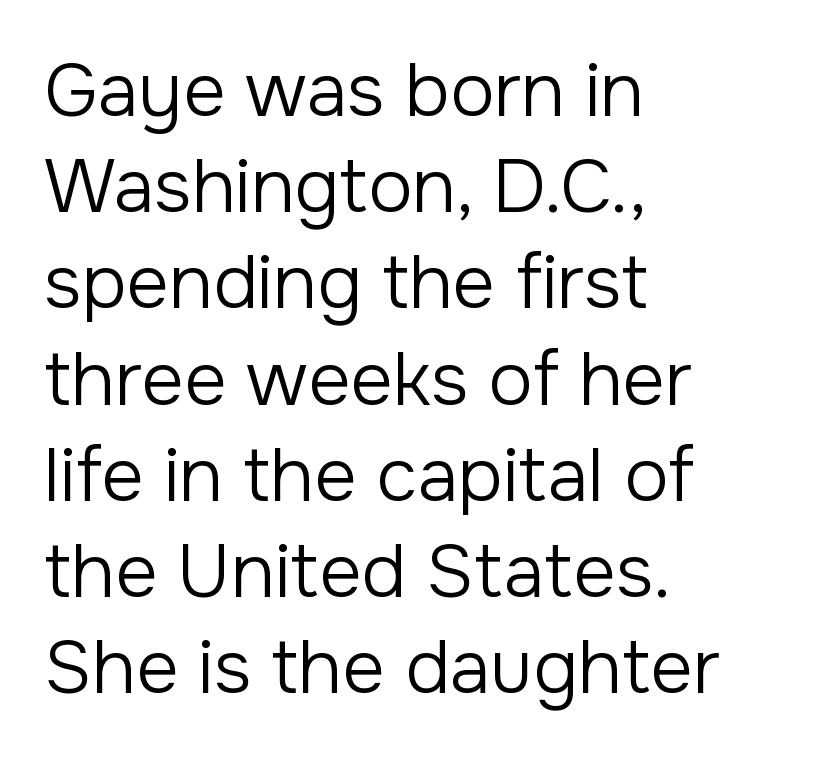
The passage shown is typed in a proportional face where columns would drift. Letter spacing: default. Does the copy run flush right? No — it runs flush left. On a weight scale, this lands at 450 or below. Characters remain perfectly vertical along every line. Leading matches the norm, producing a regular column.
